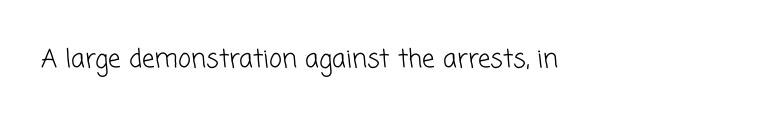
The image shows 25 px text type; set left-aligned, normal letter spacing, not underlined.
